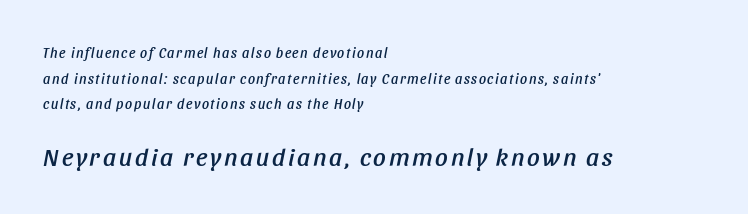
{"italic": "yes", "lean": "right", "slant_degrees": 11, "underline": "no", "align": "left", "line_spacing_ratio": 1.83, "larger_block": "second", "size_ratio": 1.79, "glyph_px": 25}
